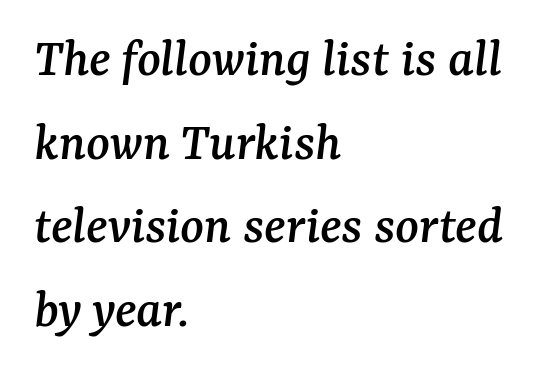
The image shows 55 px serif type, italic (leaning right); set left-aligned, normal line spacing (1.52x), normal letter spacing, not underlined; medium stroke contrast and a medium x-height.
